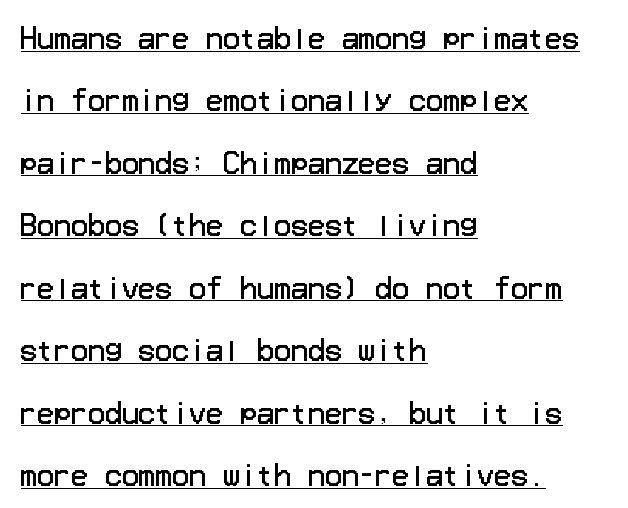
The image shows 28 px regular-weight sans-serif type, upright; set left-aligned, loose line spacing (2.23x), normal letter spacing, underlined; low stroke contrast and a medium x-height.
